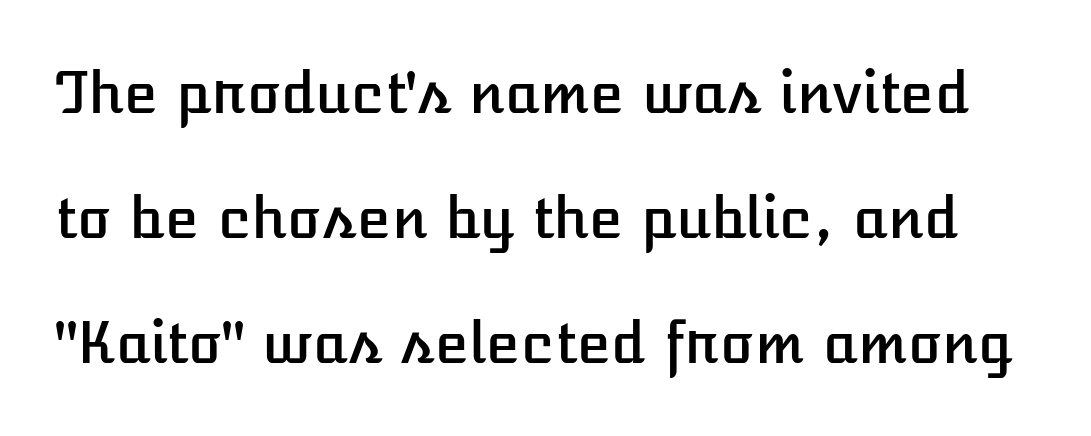
The image shows 56 px text type, upright; set loose line spacing (2.23x), normal letter spacing, not underlined; low stroke contrast and a medium x-height.
